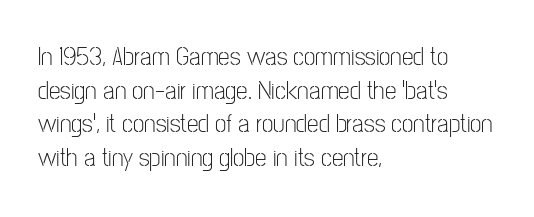
Interline gaps are of average width in this sample. In terms of posture, this sample is upright. Teacher's note: observe the even left margin — that is flush-left alignment. The cut favours lightness, reaching ordinary text weight at its darkest.
